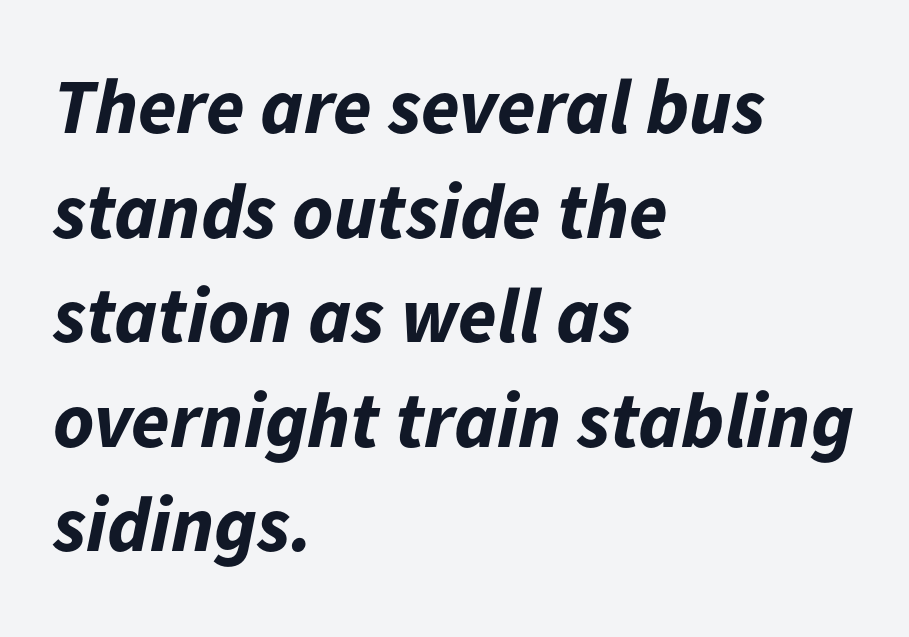
{"italic": "yes", "lean": "right", "slant_degrees": 11, "bold": "yes", "weight": "bold", "width": "normal", "stroke_contrast": "low", "x_height": "medium", "monospaced": "no", "underline": "no", "align": "left", "line_spacing": "normal", "line_spacing_ratio": 1.34, "letter_spacing": "normal", "letter_spacing_em": 0.0, "glyph_px": 78}
